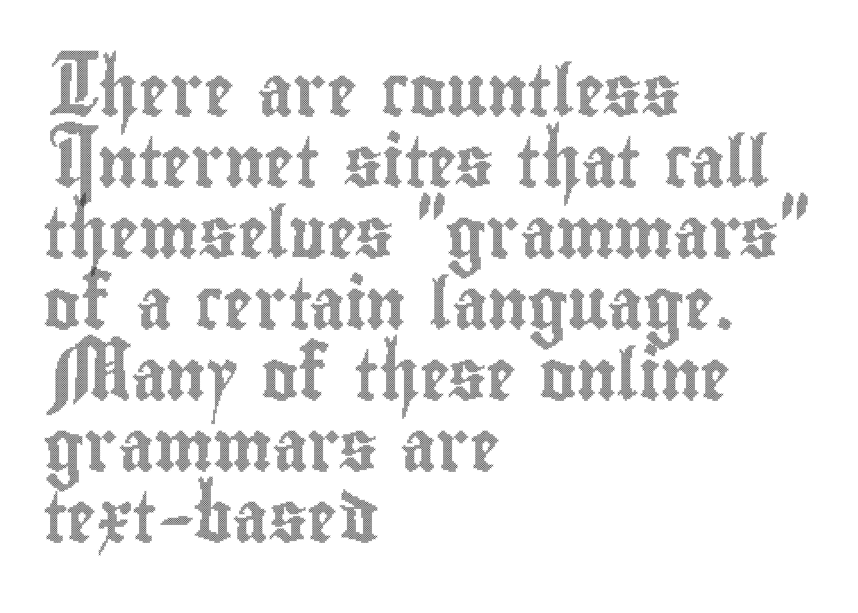
Line spacing here is normal. These lines are rendered in a variable-pitch font. The horizontal fit of the characters is conventional and even. The font's upright variant was chosen for this text. Anything drawn beneath the words? Only blank space. The paragraph shown leans on its left margin.
